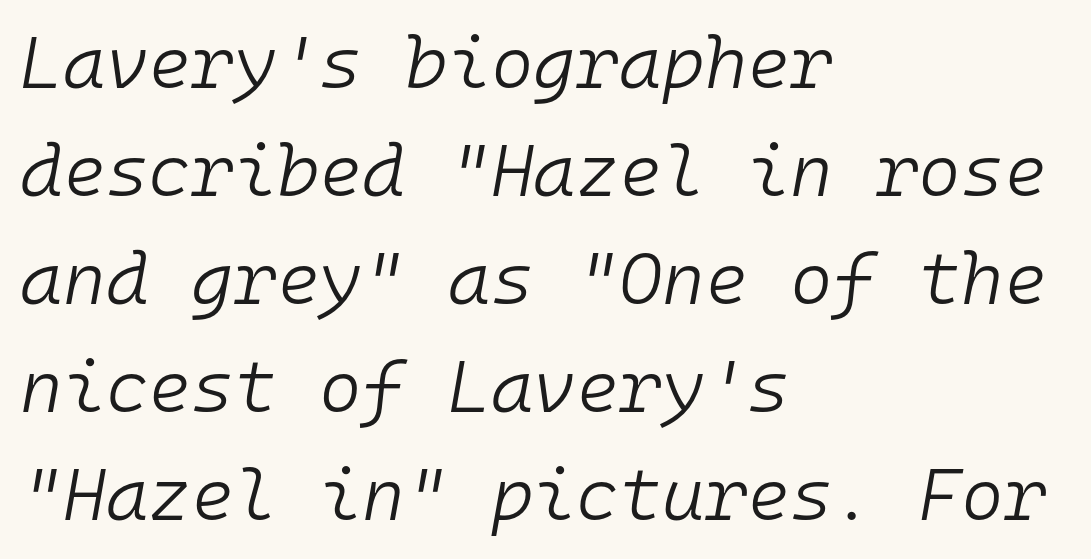
Q: Is the text bold? A: No.
Q: Is the text italic (slanted)? A: Yes, it leans right by about 10 degrees.
Q: Is the text underlined? A: No.
Q: How is the paragraph aligned? A: Left-aligned.
Q: Is the spacing between letters normal or unusually wide? A: Normal.
Q: Is the spacing between lines tight, normal or loose? A: Normal.
Q: Width (condensed, normal, or wide)? A: Normal.
Q: Stroke contrast? A: Low.
Q: x-height? A: Medium.
Q: Monospaced? A: Yes.
